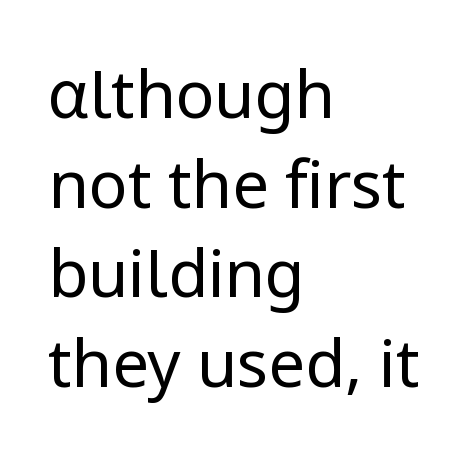
The passage shown stacks its lines at a standard gap. Character widths vary here, with narrow letters taking less room than wide ones. Compared with a typical body face, this is equally light or lighter still. These lines keep a tight, regular rhythm from letter to letter. The space beneath each line is pristine and unruled.
